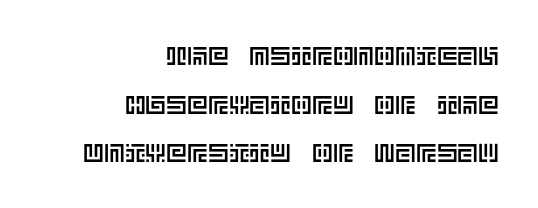
{"italic": "no", "underline": "no", "align": "right", "line_spacing_ratio": 1.87, "letter_spacing": "normal", "letter_spacing_em": 0.0, "glyph_px": 26}
